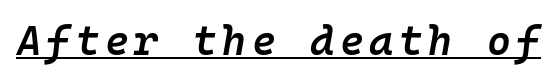
Stems and bowls a touch heavier than normal — semibold. Decoration check: the copy is underlined. Here the designer chose a console-style face with uniform glyph widths. Notice how the stems are inclined rather than vertical — that's the hallmark of italics.
